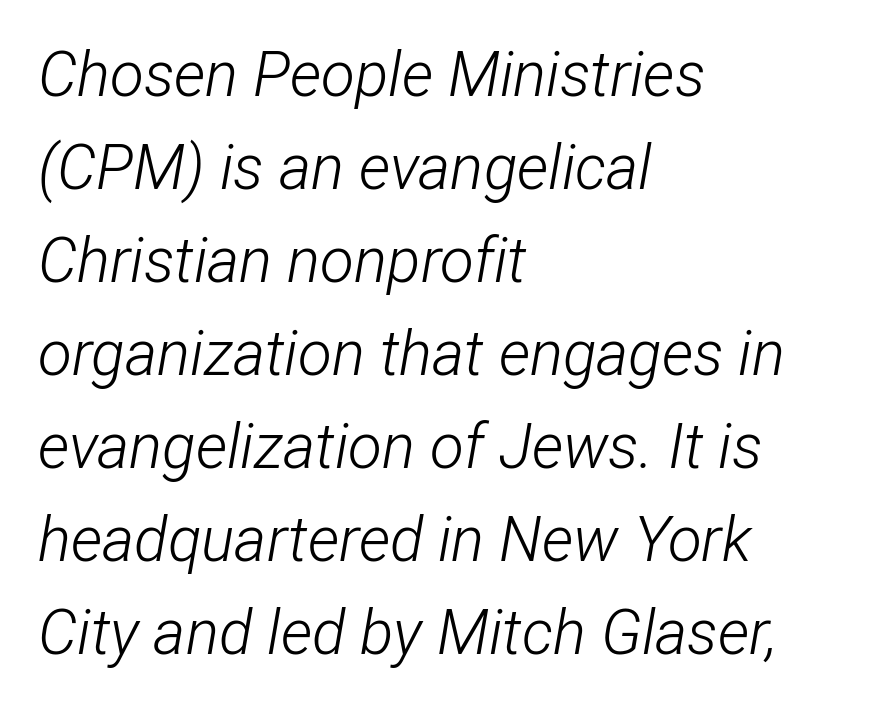
Q: Is the text bold? A: No.
Q: Is the text italic (slanted)? A: Yes, it leans right by about 12 degrees.
Q: Is the text underlined? A: No.
Q: How is the paragraph aligned? A: Left-aligned.
Q: Is the spacing between letters normal or unusually wide? A: Normal.
Q: Is the spacing between lines tight, normal or loose? A: Normal.
Q: Width (condensed, normal, or wide)? A: Condensed.
Q: Stroke contrast? A: Low.
Q: x-height? A: Medium.
Q: Monospaced? A: No.
